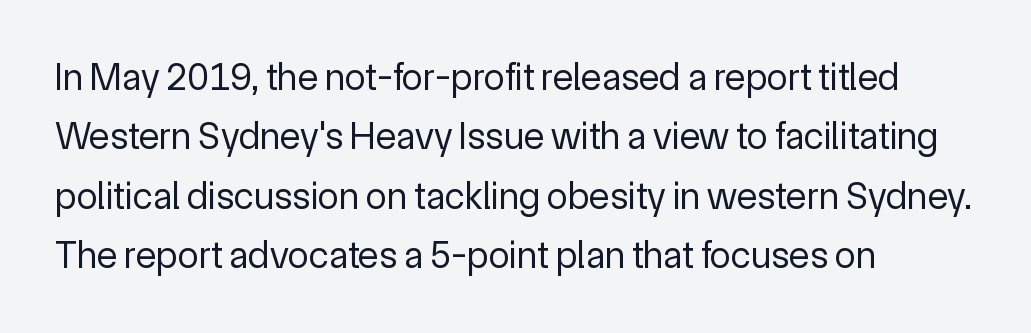
{"serif": "no", "italic": "no", "bold": "no", "weight": "regular", "width": "normal", "x_height": "medium", "monospaced": "no", "underline": "no", "align": "left", "line_spacing": "normal", "line_spacing_ratio": 1.56, "letter_spacing": "normal", "letter_spacing_em": 0.0, "glyph_px": 38}
